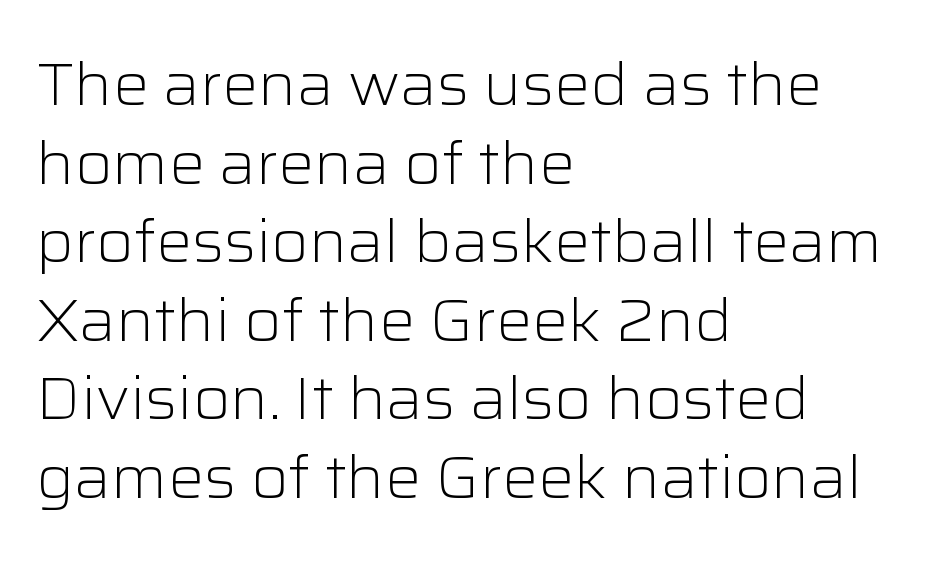
The image shows 60 px light sans-serif type, upright; set left-aligned, normal line spacing (1.31x), normal letter spacing, not underlined; low stroke contrast and a medium x-height.
